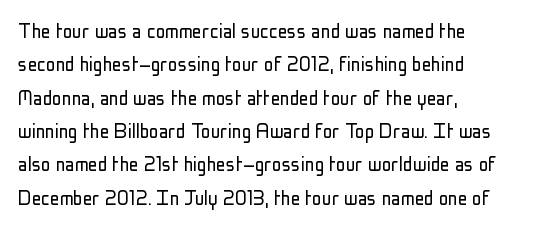
Q: Is the text bold? A: No.
Q: Is the text italic (slanted)? A: No, it is upright.
Q: Is the text underlined? A: No.
Q: How is the paragraph aligned? A: Left-aligned.
Q: Is the spacing between letters normal or unusually wide? A: Normal.
Q: Is the spacing between lines tight, normal or loose? A: Normal.
